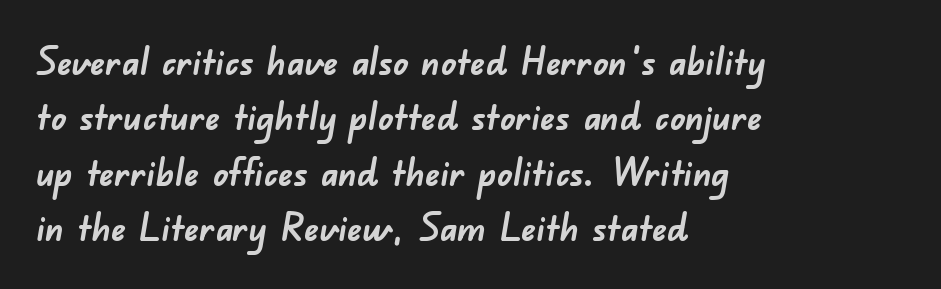
Q: Is the text bold? A: Yes.
Q: Is the typeface a serif or a sans-serif typeface? A: Sans-serif.
Q: Is the text underlined? A: No.
Q: How is the paragraph aligned? A: Left-aligned.
Q: Is the spacing between letters normal or unusually wide? A: Normal.
Q: Is the spacing between lines tight, normal or loose? A: Normal.
Q: Width (condensed, normal, or wide)? A: Normal.
Q: Stroke contrast? A: Low.
Q: x-height? A: Small.
Q: Monospaced? A: No.
